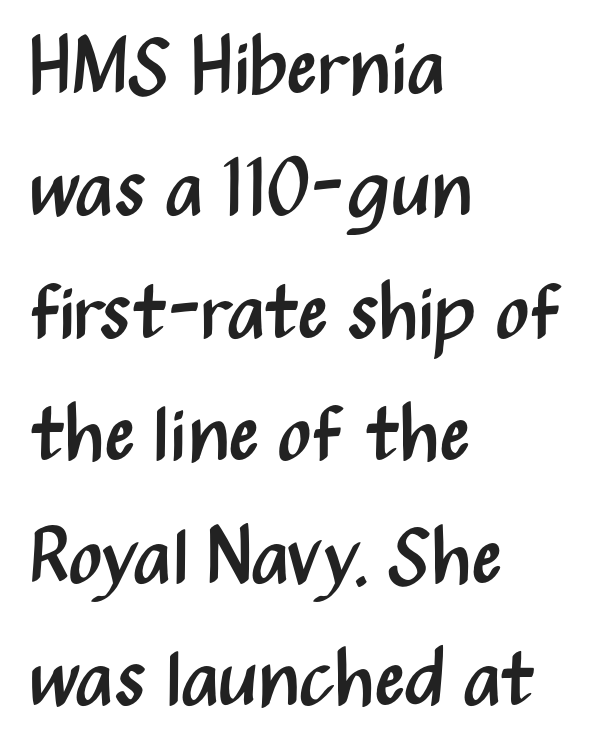
Q: Is the text bold? A: No.
Q: Is the text italic (slanted)? A: No, it is upright.
Q: Is the typeface a serif or a sans-serif typeface? A: Sans-serif.
Q: Is the text underlined? A: No.
Q: How is the paragraph aligned? A: Left-aligned.
Q: Is the spacing between letters normal or unusually wide? A: Normal.
Q: Is the spacing between lines tight, normal or loose? A: Normal.
Q: Width (condensed, normal, or wide)? A: Condensed.
Q: Stroke contrast? A: Medium.
Q: x-height? A: Medium.
Q: Monospaced? A: No.
